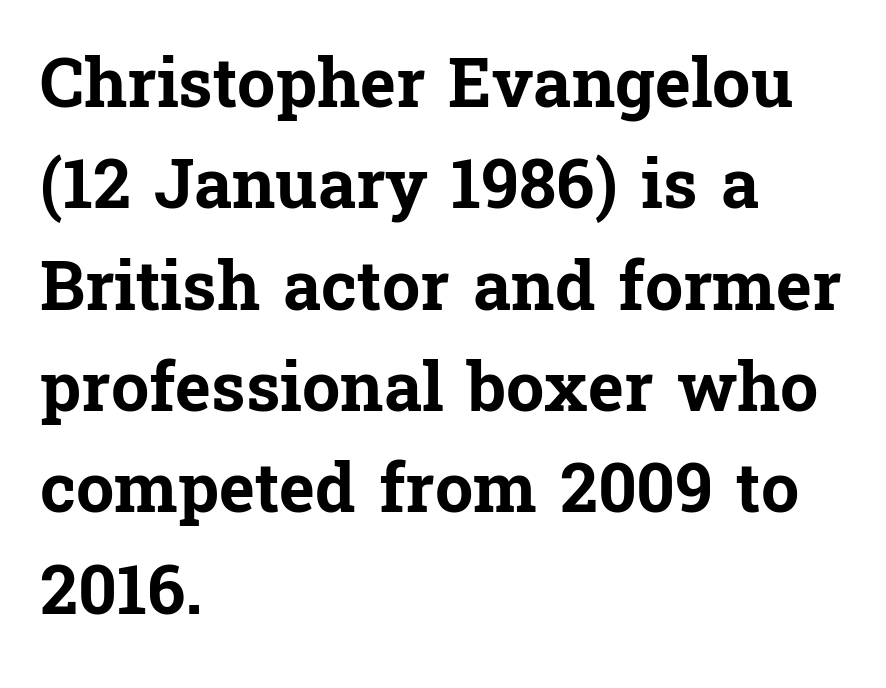
The image shows 68 px bold serif type, upright; set left-aligned, normal line spacing (1.49x), normal letter spacing, not underlined; low stroke contrast and a medium x-height.
